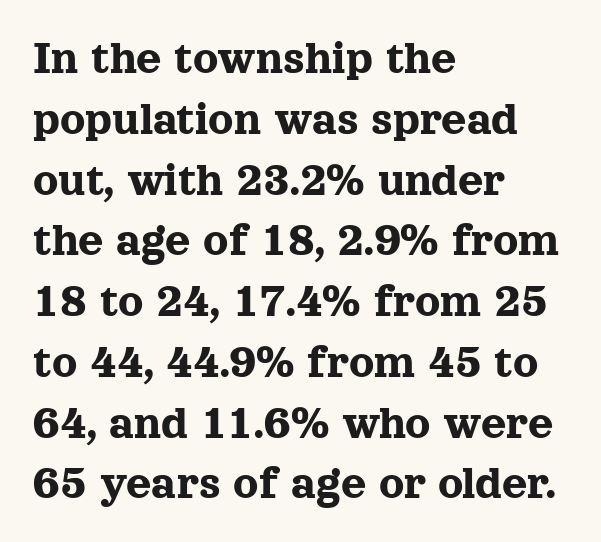
{"serif": "yes", "italic": "no", "width": "normal", "x_height": "medium", "monospaced": "no", "underline": "no", "align": "left", "line_spacing_ratio": 1.24, "letter_spacing": "normal", "letter_spacing_em": 0.0, "glyph_px": 49}
